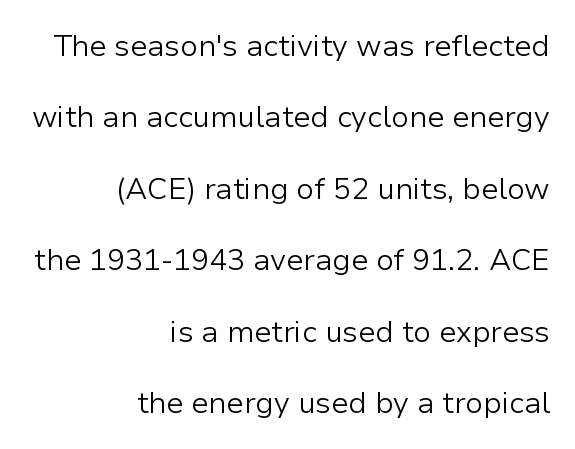
Q: Is the text bold? A: No.
Q: Is the text italic (slanted)? A: No, it is upright.
Q: Is the typeface a serif or a sans-serif typeface? A: Sans-serif.
Q: Is the text underlined? A: No.
Q: How is the paragraph aligned? A: Right-aligned.
Q: Is the spacing between letters normal or unusually wide? A: Normal.
Q: Is the spacing between lines tight, normal or loose? A: Loose.
Q: Width (condensed, normal, or wide)? A: Normal.
Q: Stroke contrast? A: Low.
Q: x-height? A: Medium.
Q: Monospaced? A: No.
